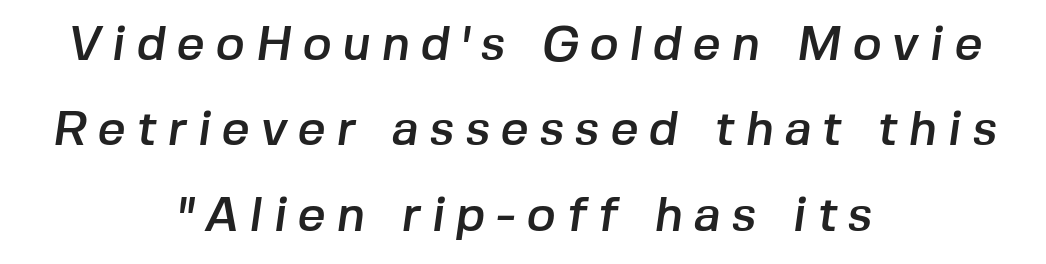
The image shows 49 px sans-serif type; set centered, line spacing 1.74x, unusually wide letter spacing (+0.22 em), not underlined; low stroke contrast and a medium x-height.
